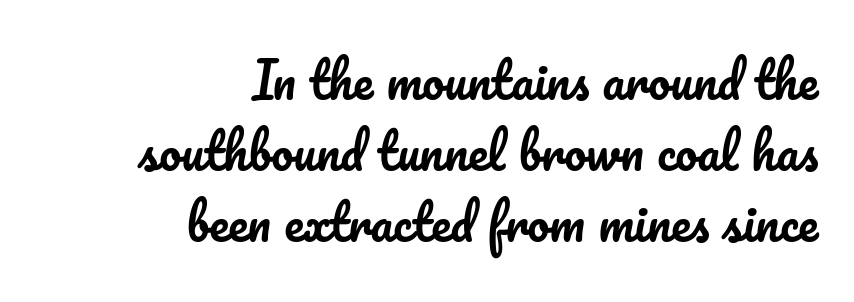
Q: Is the text italic (slanted)? A: Yes.
Q: Is the text underlined? A: No.
Q: How is the paragraph aligned? A: Right-aligned.
Q: Is the spacing between letters normal or unusually wide? A: Normal.
Q: Is the spacing between lines tight, normal or loose? A: Normal.
Q: Width (condensed, normal, or wide)? A: Normal.
Q: Stroke contrast? A: Low.
Q: x-height? A: Small.
Q: Monospaced? A: No.
